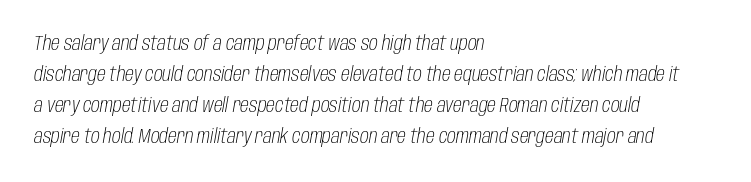
{"italic": "yes", "lean": "right", "slant_degrees": 10, "bold": "no", "underline": "no", "align": "left", "line_spacing": "normal", "line_spacing_ratio": 1.55, "letter_spacing": "normal", "letter_spacing_em": 0.0, "glyph_px": 20}
